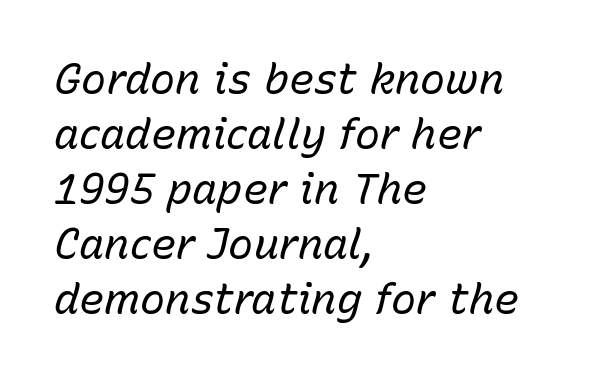
Think of a printed novel: that variable character pitch is what you see here. The paragraph shown leans on its left margin. Honestly, the row spacing looks completely unremarkable. Underlining? Definitely not there. The weight tops out at a normal text grade. Short note: letters normally spaced.
